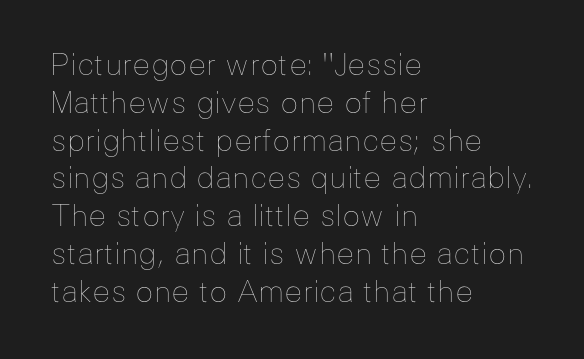
The baseline area is clear. Stroke mass is kept to a normal reading level or below. Unlike italic type, these characters show no tilt at all. Compared with typical paragraphs, the rows here are spaced about the same. This sample is left-justified, so line endings fall wherever the words run out.
